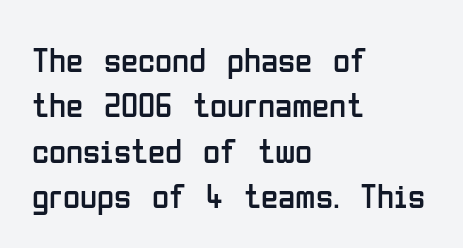
Q: Is the text bold? A: No.
Q: Is the text italic (slanted)? A: No, it is upright.
Q: Is the typeface a serif or a sans-serif typeface? A: Sans-serif.
Q: Is the text underlined? A: No.
Q: How is the paragraph aligned? A: Left-aligned.
Q: Is the spacing between letters normal or unusually wide? A: Normal.
Q: Is the spacing between lines tight, normal or loose? A: Normal.
Q: Width (condensed, normal, or wide)? A: Condensed.
Q: Stroke contrast? A: Low.
Q: x-height? A: Medium.
Q: Monospaced? A: No.
